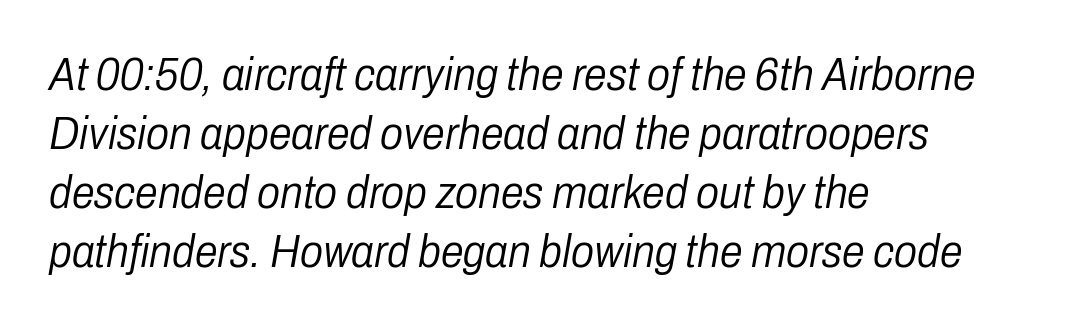
Q: Is the text bold? A: No.
Q: Is the text italic (slanted)? A: Yes, it leans right by about 10 degrees.
Q: Is the text underlined? A: No.
Q: How is the paragraph aligned? A: Left-aligned.
Q: Is the spacing between letters normal or unusually wide? A: Normal.
Q: Is the spacing between lines tight, normal or loose? A: Normal.
Q: Width (condensed, normal, or wide)? A: Condensed.
Q: Stroke contrast? A: Low.
Q: x-height? A: Medium.
Q: Monospaced? A: No.
